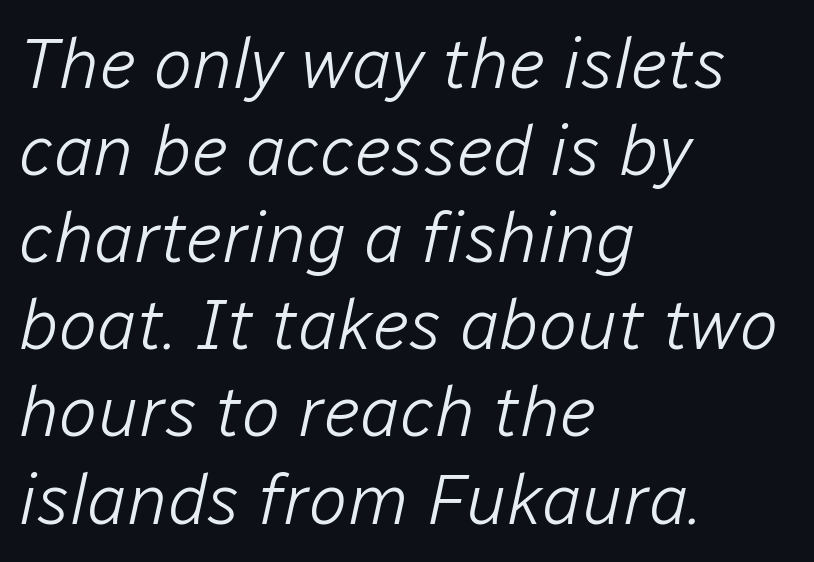
The image shows 72 px light type, italic (leaning right); set left-aligned, line spacing 1.21x, normal letter spacing, not underlined; low stroke contrast and a medium x-height.
